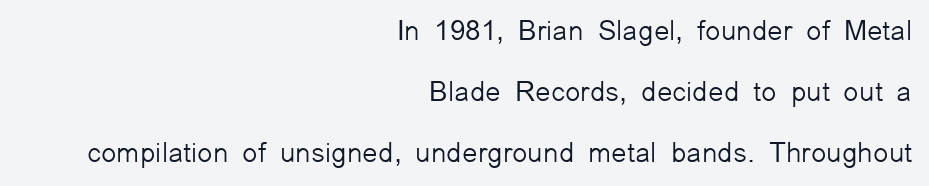
Q: Is the text bold? A: No.
Q: Is the text italic (slanted)? A: No, it is upright.
Q: Is the typeface a serif or a sans-serif typeface? A: Sans-serif.
Q: Is the text underlined? A: No.
Q: How is the paragraph aligned? A: Right-aligned.
Q: Is the spacing between letters normal or unusually wide? A: Normal.
Q: Is the spacing between lines tight, normal or loose? A: Loose.
Q: Width (condensed, normal, or wide)? A: Normal.
Q: Stroke contrast? A: Low.
Q: x-height? A: Medium.
Q: Monospaced? A: No.
